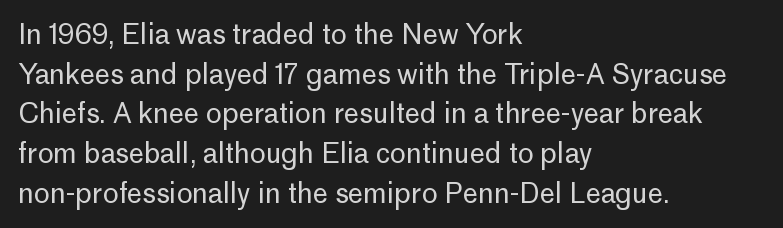
Q: Is the text bold? A: No.
Q: Is the text italic (slanted)? A: No, it is upright.
Q: Is the text underlined? A: No.
Q: How is the paragraph aligned? A: Left-aligned.
Q: Is the spacing between letters normal or unusually wide? A: Normal.
Q: Is the spacing between lines tight, normal or loose? A: Normal.
